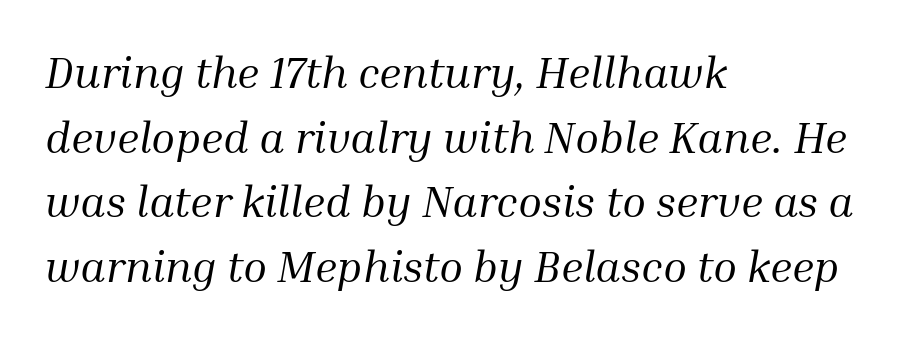
{"serif": "yes", "italic": "yes", "lean": "right", "slant_degrees": 10, "bold": "no", "weight": "regular", "width": "normal", "stroke_contrast": "medium", "x_height": "medium", "monospaced": "no", "underline": "no", "align": "left", "line_spacing": "normal", "line_spacing_ratio": 1.47, "letter_spacing": "normal", "letter_spacing_em": 0.0, "glyph_px": 44}
